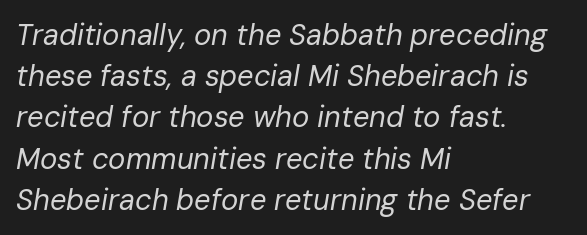
The image shows 29 px regular-weight type, italic (leaning right); set left-aligned, normal line spacing (1.42x), normal letter spacing, not underlined; low stroke contrast and a medium x-height.
